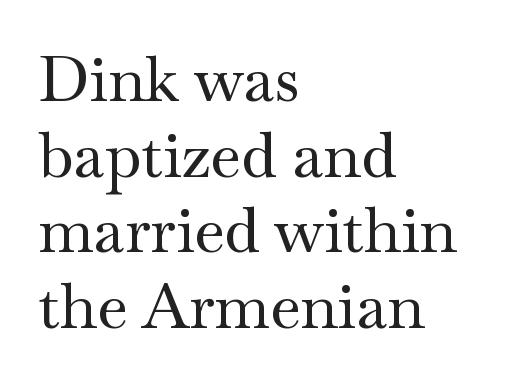
{"serif": "yes", "italic": "no", "width": "wide", "stroke_contrast": "medium", "x_height": "small", "monospaced": "no", "underline": "no", "align": "left", "line_spacing_ratio": 1.2, "letter_spacing": "normal", "letter_spacing_em": 0.0, "glyph_px": 63}
